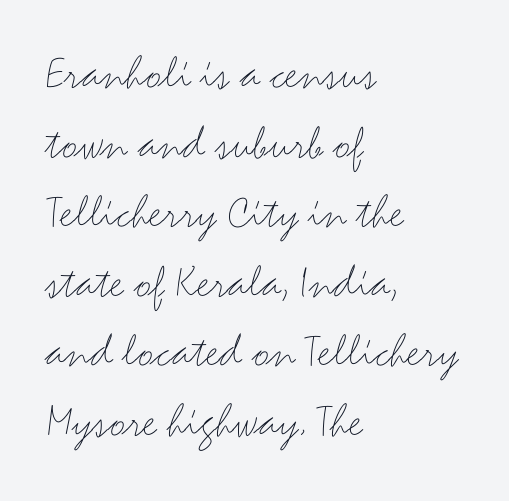
Visually the block forms a straight wall on the left and a jagged coastline on the right. Letters have the restrained weight of plain body copy at most. The letters sit at their default tracking, neither squeezed nor spread. Clear beneath every line of the passage. This block has exactly the height ordinary leading produces.
